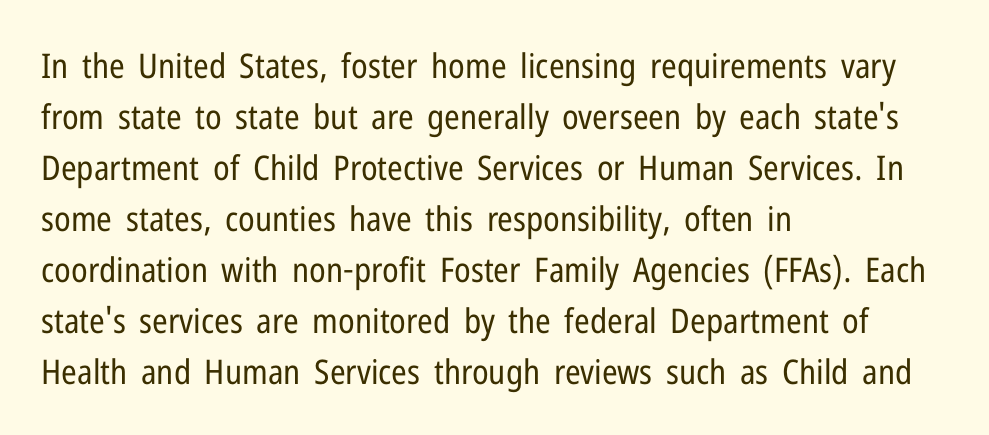
Q: Is the text bold? A: No.
Q: Is the text italic (slanted)? A: No, it is upright.
Q: Is the typeface a serif or a sans-serif typeface? A: Sans-serif.
Q: Is the text underlined? A: No.
Q: How is the paragraph aligned? A: Left-aligned.
Q: Is the spacing between letters normal or unusually wide? A: Normal.
Q: Is the spacing between lines tight, normal or loose? A: Normal.
Q: Width (condensed, normal, or wide)? A: Condensed.
Q: Stroke contrast? A: Low.
Q: x-height? A: Medium.
Q: Monospaced? A: No.
